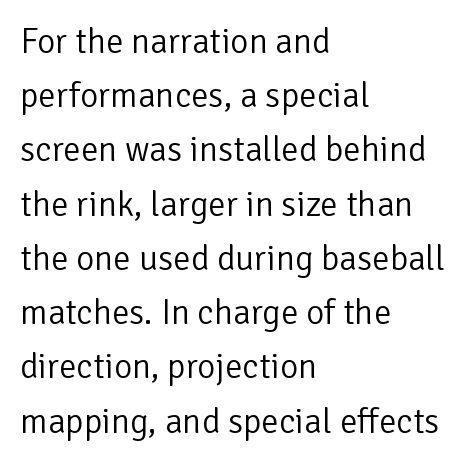
The image shows 35 px light sans-serif type, upright; set left-aligned, normal line spacing (1.55x), normal letter spacing, not underlined; low stroke contrast and a medium x-height.
